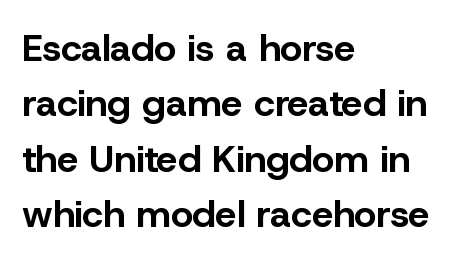
{"serif": "no", "italic": "no", "bold": "yes", "weight": "bold", "width": "normal", "stroke_contrast": "low", "x_height": "medium", "monospaced": "no", "underline": "no", "align": "left", "line_spacing": "normal", "line_spacing_ratio": 1.46, "letter_spacing": "normal", "letter_spacing_em": 0.0, "glyph_px": 38}
